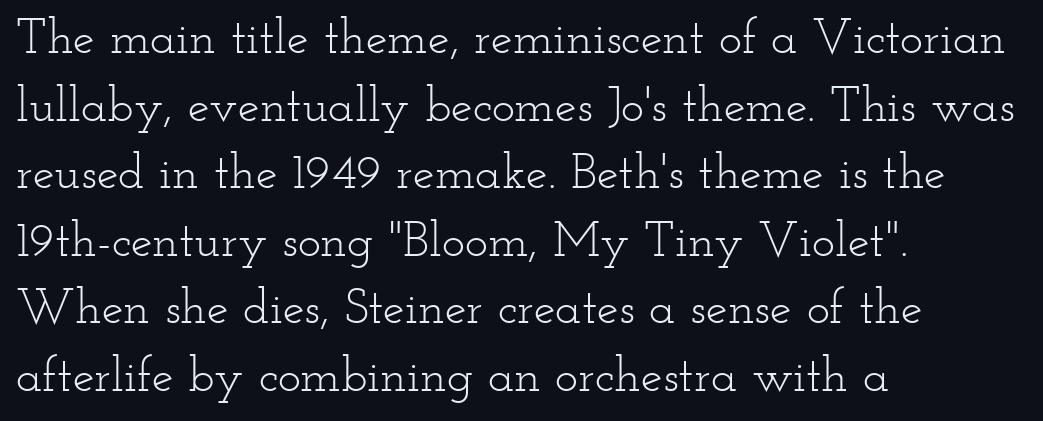
Q: Is the text bold? A: No.
Q: Is the text italic (slanted)? A: No, it is upright.
Q: Is the typeface a serif or a sans-serif typeface? A: Serif.
Q: Is the text underlined? A: No.
Q: How is the paragraph aligned? A: Left-aligned.
Q: Is the spacing between letters normal or unusually wide? A: Normal.
Q: Is the spacing between lines tight, normal or loose? A: Normal.
Q: Width (condensed, normal, or wide)? A: Wide.
Q: Stroke contrast? A: Low.
Q: x-height? A: Small.
Q: Monospaced? A: No.
